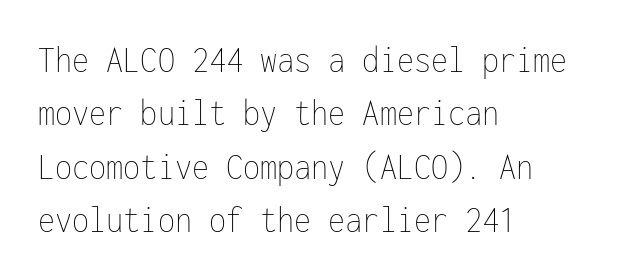
{"italic": "no", "bold": "no", "weight": "thin", "width": "condensed", "stroke_contrast": "low", "x_height": "medium", "monospaced": "yes", "underline": "no", "align": "left", "line_spacing": "normal", "line_spacing_ratio": 1.37, "letter_spacing": "normal", "letter_spacing_em": 0.0, "glyph_px": 39}
